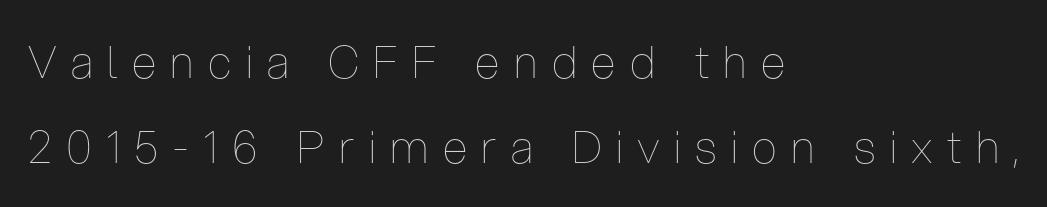
{"italic": "no", "bold": "no", "weight": "thin", "width": "condensed", "stroke_contrast": "low", "x_height": "medium", "monospaced": "no", "underline": "no", "align": "left", "line_spacing_ratio": 1.89, "letter_spacing": "wide", "letter_spacing_em": 0.32, "glyph_px": 45}
